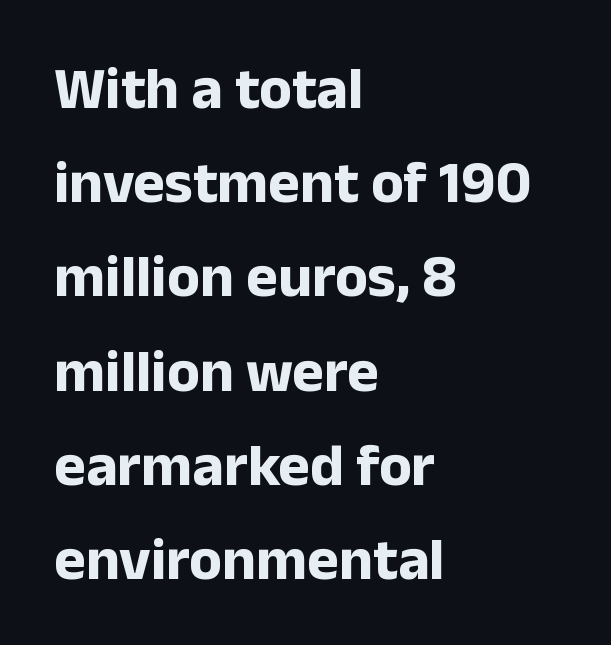
Between one letter and the next there's only the usual sliver of space. The font family rendered here belongs to the sans-serif group. A typesetter would call this proportional, since set widths differ per character. The rows are spaced the way most documents space them. The paragraph shown leans on its left margin. In terms of weight, the rendering is a true, heavy bold.
